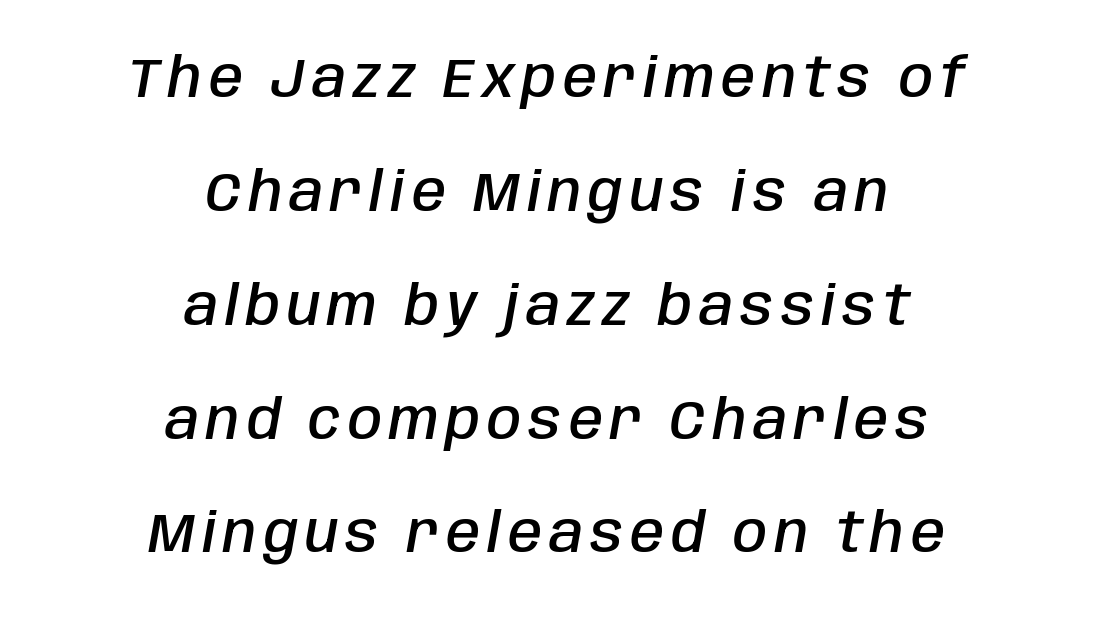
The image shows 55 px semibold, condensed type, italic (leaning right); set centered, loose line spacing (2.07x), not underlined; low stroke contrast and a large x-height.
